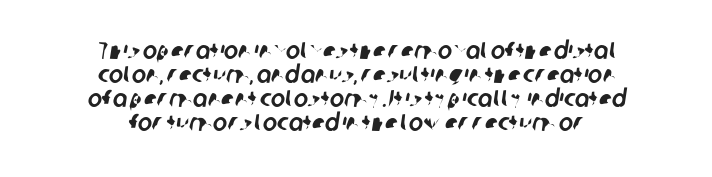
Q: Is the text underlined? A: No.
Q: How is the paragraph aligned? A: Centered.
Q: Is the spacing between letters normal or unusually wide? A: Normal.
Q: Is the spacing between lines tight, normal or loose? A: Tight.
